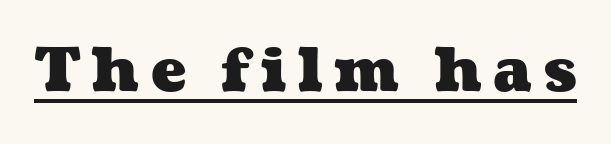
{"bold": "yes", "weight": "heavy", "width": "wide", "stroke_contrast": "medium", "x_height": "medium", "monospaced": "no", "underline": "yes", "glyph_px": 59}
